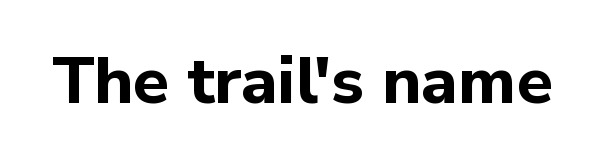
Q: Is the text bold? A: Yes.
Q: Is the text italic (slanted)? A: No, it is upright.
Q: Is the typeface a serif or a sans-serif typeface? A: Sans-serif.
Q: Is the text underlined? A: No.
Q: Is the spacing between letters normal or unusually wide? A: Normal.
Q: Width (condensed, normal, or wide)? A: Normal.
Q: Stroke contrast? A: Low.
Q: x-height? A: Medium.
Q: Monospaced? A: No.
